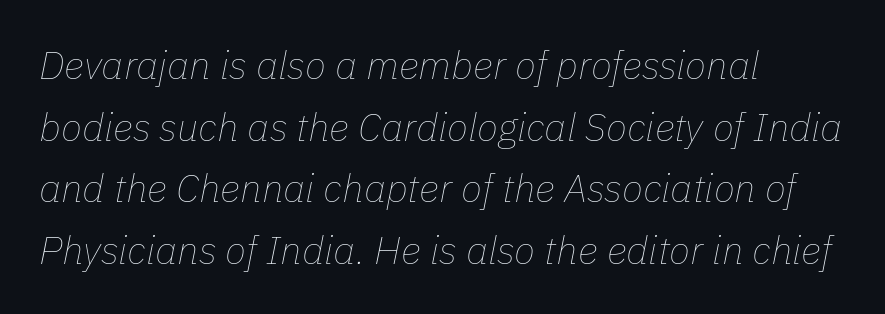
{"italic": "yes", "lean": "right", "slant_degrees": 11, "bold": "no", "weight": "thin", "width": "normal", "stroke_contrast": "low", "x_height": "medium", "monospaced": "no", "underline": "no", "align": "left", "line_spacing": "normal", "line_spacing_ratio": 1.58, "letter_spacing": "normal", "letter_spacing_em": 0.0, "glyph_px": 39}
